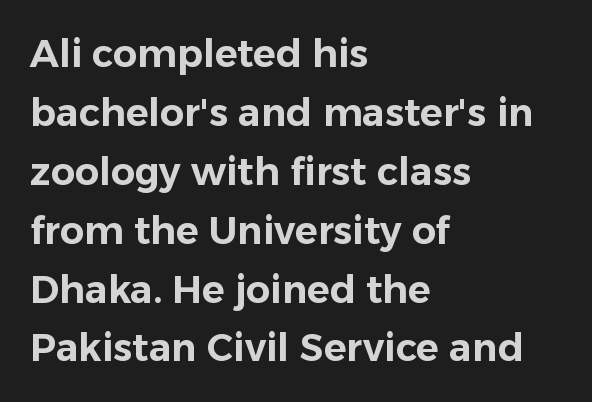
Posture: upright roman. Look at the tracking — it's just the regular setting, nothing added. A typesetter would call this leading conventional body-copy spacing. The passage shown is typed in a proportional face where columns would drift.
